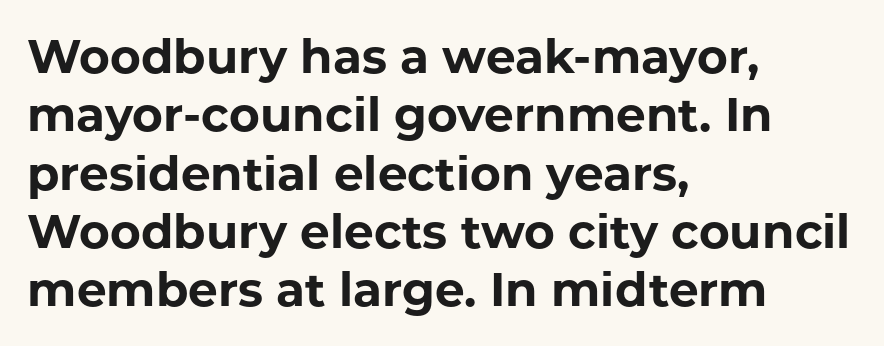
A student would call this left alignment; a typographer would say flush left, rag right. Looks like regular typesetting: each glyph gets only the width it needs. Letters rest on an invisible, unmarked baseline. The face used here has the dense, thick strokes of a bold. What stands out about the letter spacing? Nothing — it is the standard amount.
